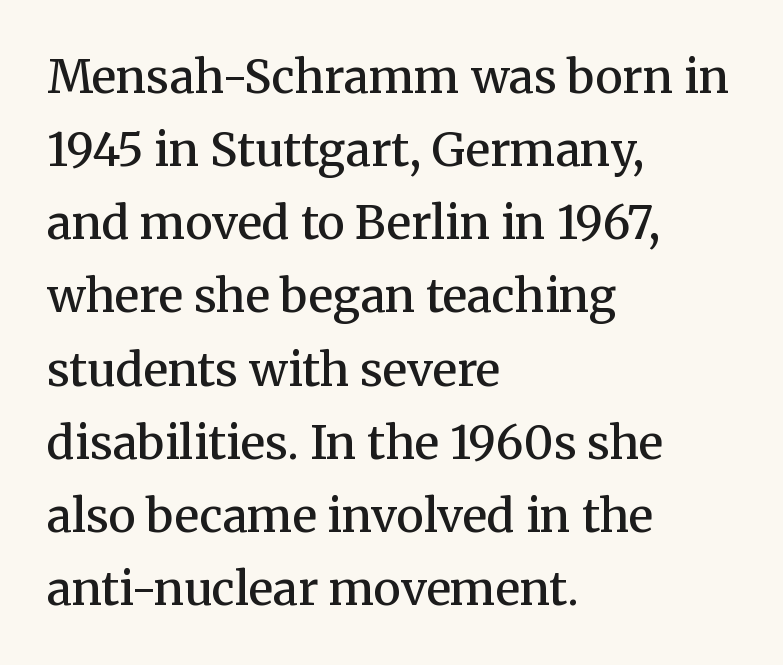
{"serif": "yes", "italic": "no", "bold": "semi", "weight": "semibold", "width": "normal", "stroke_contrast": "medium", "x_height": "medium", "monospaced": "no", "underline": "no", "align": "left", "line_spacing": "normal", "line_spacing_ratio": 1.59, "letter_spacing": "normal", "letter_spacing_em": 0.0, "glyph_px": 46}
